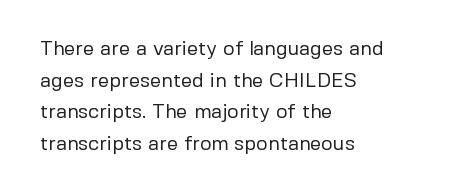
Q: Is the text bold? A: No.
Q: Is the text italic (slanted)? A: No, it is upright.
Q: Is the text underlined? A: No.
Q: How is the paragraph aligned? A: Left-aligned.
Q: Is the spacing between letters normal or unusually wide? A: Normal.
Q: Is the spacing between lines tight, normal or loose? A: Normal.
